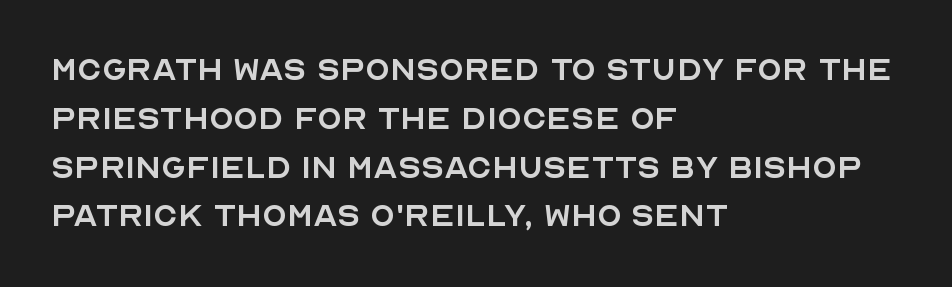
The glyphs in this specimen are sans serif. Rendered with straight, roman letterforms. Counters stay open thanks to moderate or lighter strokes. In terms of letterspacing, this is plain default setting. These lines are rendered in a variable-pitch font. The zone under the glyphs is completely vacant.
